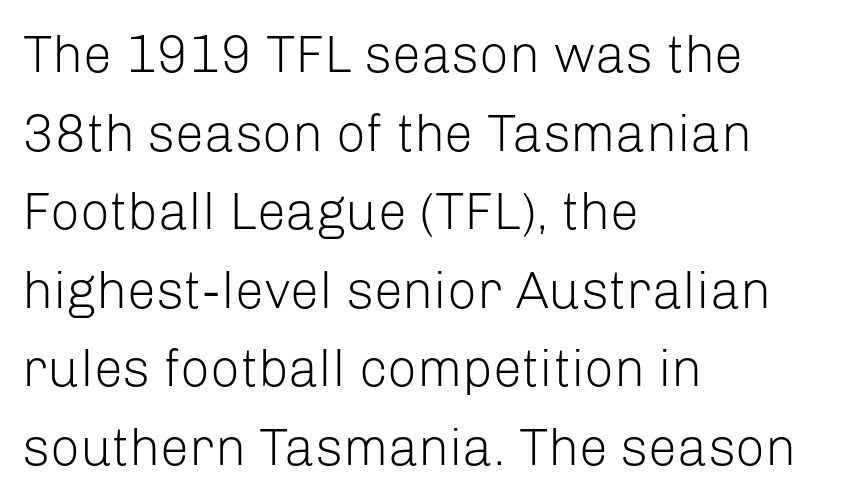
The image shows 52 px light sans-serif type, upright; set left-aligned, normal line spacing (1.51x), normal letter spacing, not underlined; low stroke contrast and a medium x-height.
